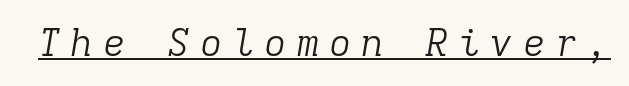
The image shows 38 px light serif type, italic (leaning right), monospaced; set unusually wide letter spacing (+0.25 em), underlined; low stroke contrast and a medium x-height.
